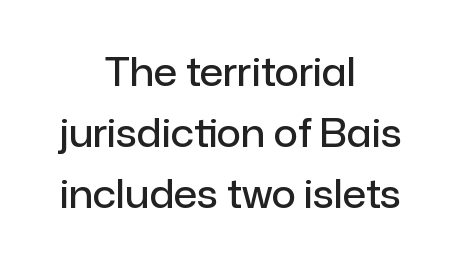
Q: Is the text bold? A: Semi-bold.
Q: Is the text italic (slanted)? A: No, it is upright.
Q: Is the typeface a serif or a sans-serif typeface? A: Sans-serif.
Q: Is the text underlined? A: No.
Q: How is the paragraph aligned? A: Centered.
Q: Is the spacing between letters normal or unusually wide? A: Normal.
Q: Is the spacing between lines tight, normal or loose? A: Normal.
Q: Width (condensed, normal, or wide)? A: Normal.
Q: Stroke contrast? A: Low.
Q: x-height? A: Medium.
Q: Monospaced? A: No.
